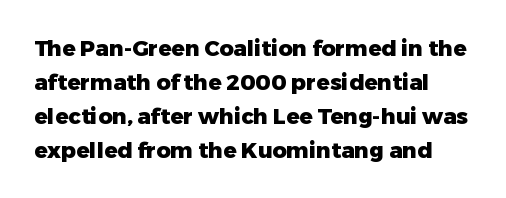
Underlining? Definitely not there. The vertical gap from one line to the next is medium. Glyph-to-glyph distance matches everyday printed text. Italic? Not at all — the glyphs are vertical. Weight check: bold — yes, fully.
